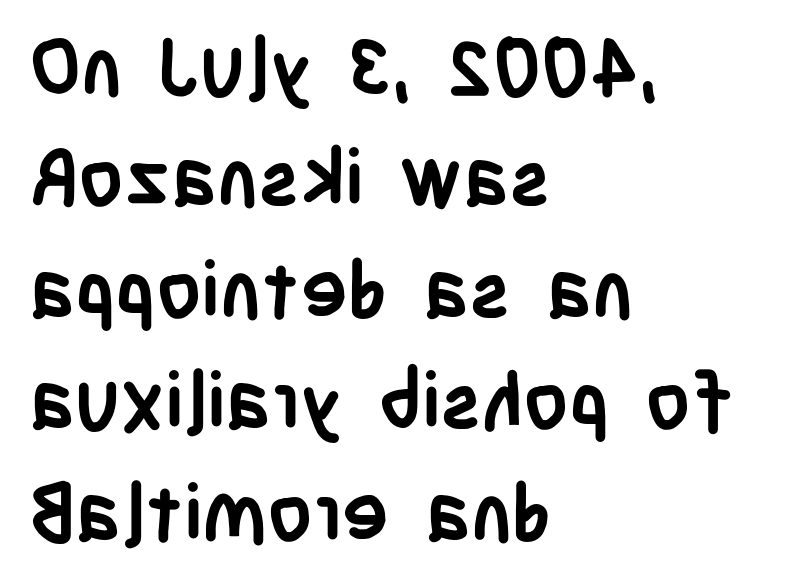
The image shows 79 px semibold, condensed sans-serif type, upright; set left-aligned, normal line spacing (1.41x), normal letter spacing, not underlined; low stroke contrast and a large x-height.
